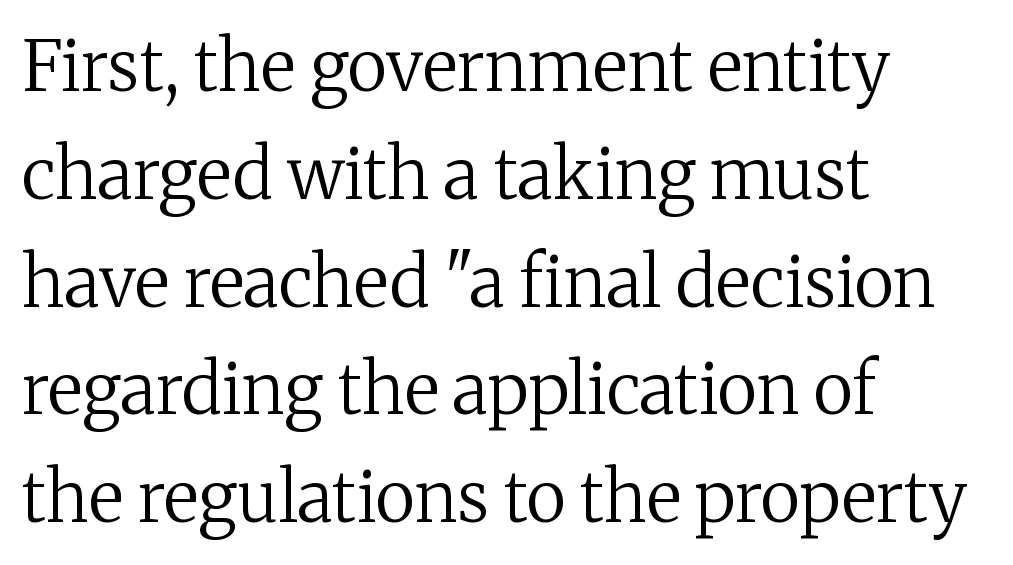
{"serif": "yes", "italic": "no", "bold": "no", "weight": "regular", "width": "normal", "stroke_contrast": "medium", "x_height": "medium", "monospaced": "no", "underline": "no", "align": "left", "line_spacing": "normal", "line_spacing_ratio": 1.54, "letter_spacing": "normal", "letter_spacing_em": 0.0, "glyph_px": 70}
